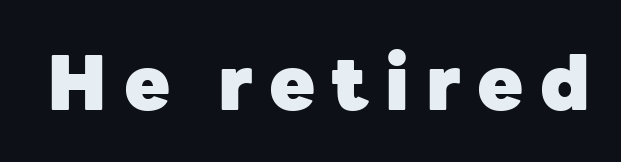
{"serif": "no", "italic": "no", "bold": "yes", "weight": "heavy", "width": "normal", "stroke_contrast": "low", "x_height": "medium", "monospaced": "no", "underline": "no", "letter_spacing": "wide", "letter_spacing_em": 0.22, "glyph_px": 75}
